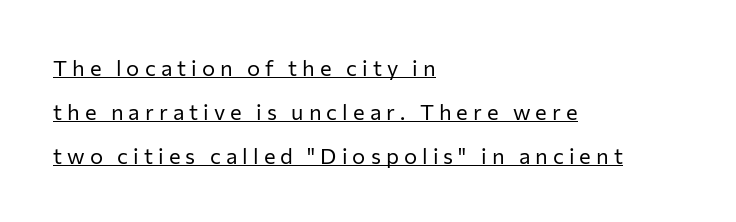
Left-aligned paragraph, ragged on the right. The characters are drawn with everyday or finer stroke widths. The rendering inserts visible extra space after every character. Does the leading feel generous? Absolutely, it's lavish. This sample carries an underscore along the baseline area.
